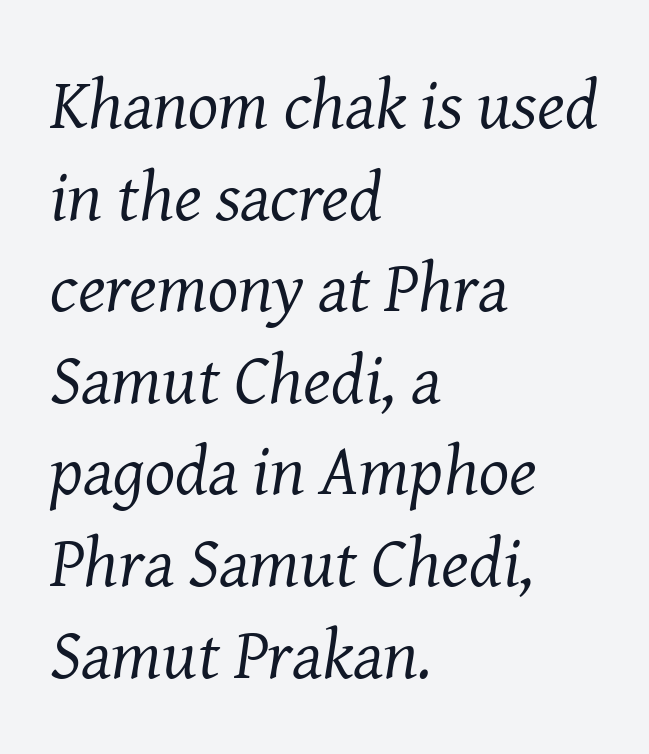
Q: Is the text bold? A: No.
Q: Is the text italic (slanted)? A: Yes, it leans right by about 8 degrees.
Q: Is the typeface a serif or a sans-serif typeface? A: Serif.
Q: Is the text underlined? A: No.
Q: How is the paragraph aligned? A: Left-aligned.
Q: Is the spacing between letters normal or unusually wide? A: Normal.
Q: Is the spacing between lines tight, normal or loose? A: Normal.
Q: Width (condensed, normal, or wide)? A: Normal.
Q: Stroke contrast? A: Medium.
Q: x-height? A: Medium.
Q: Monospaced? A: No.
